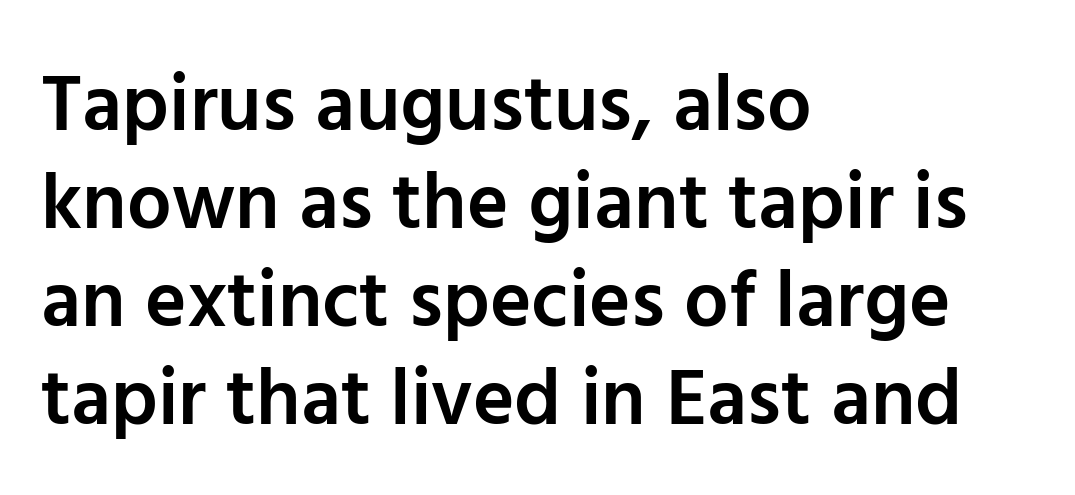
Q: Is the text bold? A: Semi-bold.
Q: Is the text italic (slanted)? A: No, it is upright.
Q: Is the typeface a serif or a sans-serif typeface? A: Sans-serif.
Q: Is the text underlined? A: No.
Q: How is the paragraph aligned? A: Left-aligned.
Q: Is the spacing between letters normal or unusually wide? A: Normal.
Q: Width (condensed, normal, or wide)? A: Normal.
Q: Stroke contrast? A: Low.
Q: x-height? A: Medium.
Q: Monospaced? A: No.
